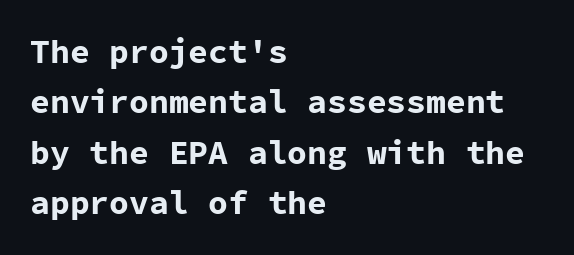
Q: Is the text bold? A: Yes.
Q: Is the text italic (slanted)? A: No, it is upright.
Q: Is the typeface a serif or a sans-serif typeface? A: Sans-serif.
Q: Is the text underlined? A: No.
Q: How is the paragraph aligned? A: Left-aligned.
Q: Is the spacing between letters normal or unusually wide? A: Normal.
Q: Is the spacing between lines tight, normal or loose? A: Normal.
Q: Width (condensed, normal, or wide)? A: Normal.
Q: Stroke contrast? A: Low.
Q: x-height? A: Medium.
Q: Monospaced? A: Yes.
